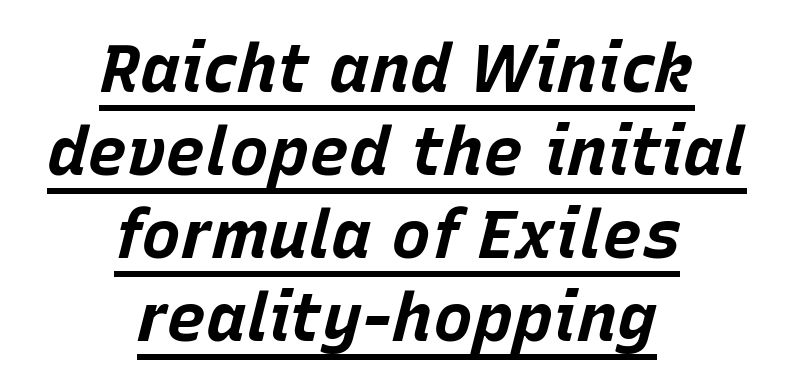
{"italic": "yes", "lean": "right", "slant_degrees": 15, "bold": "yes", "weight": "bold", "width": "normal", "stroke_contrast": "low", "x_height": "large", "monospaced": "no", "underline": "yes", "align": "center", "line_spacing_ratio": 1.24, "letter_spacing": "normal", "letter_spacing_em": 0.0, "glyph_px": 67}
